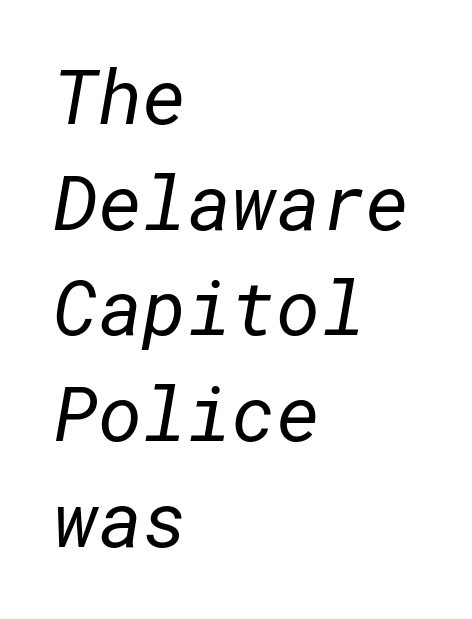
Stroke terminals: plain, sans-serif. No word sits above an underline. Weight: not bold — regular or lighter. Typeset ragged right — the left edge is the straight one. The letterforms sit shoulder to shoulder at normal distance. This block has exactly the height ordinary leading produces.
